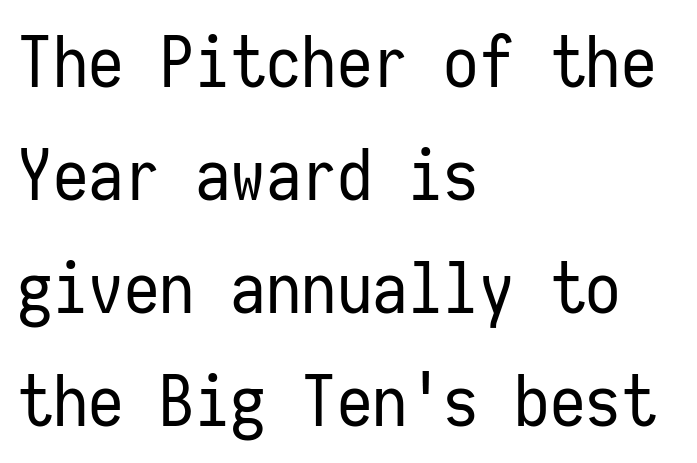
{"serif": "no", "italic": "no", "bold": "no", "weight": "regular", "width": "condensed", "stroke_contrast": "low", "x_height": "medium", "monospaced": "yes", "underline": "no", "align": "left", "line_spacing": "normal", "line_spacing_ratio": 1.59, "letter_spacing": "normal", "letter_spacing_em": 0.0, "glyph_px": 71}
